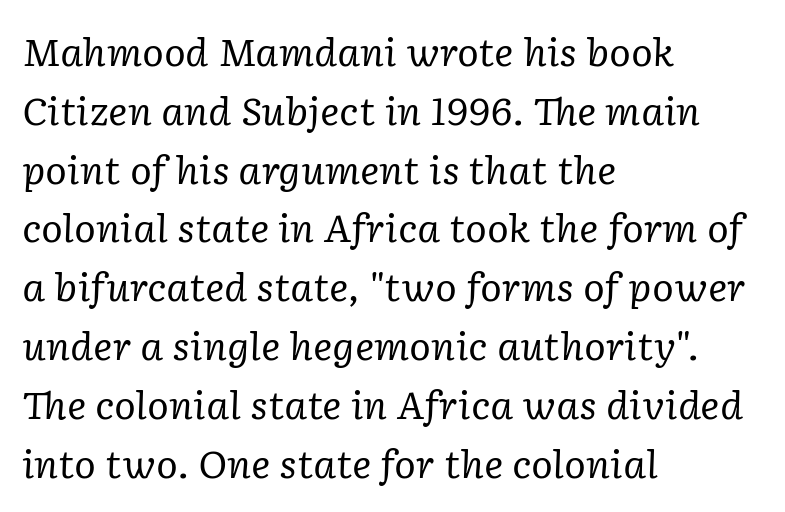
The image shows 37 px regular-weight serif type, italic (leaning right); set left-aligned, normal line spacing (1.59x), normal letter spacing, not underlined; low stroke contrast and a medium x-height.
